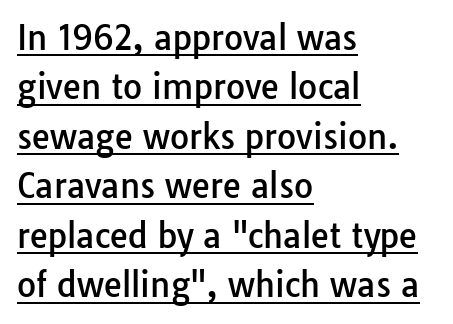
One-word summary of the alignment: left. The rendering uses a moderate line-height, typical for paragraphs. A typesetter would label this face a sans. The rendering uses natural spacing where letterforms have individual widths.
